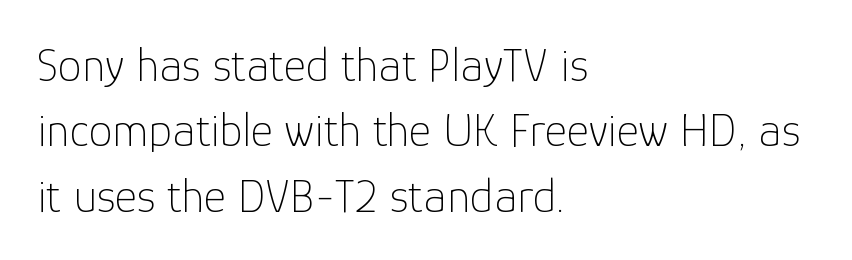
{"serif": "no", "italic": "no", "bold": "no", "weight": "thin", "width": "normal", "stroke_contrast": "low", "x_height": "medium", "monospaced": "no", "underline": "no", "align": "left", "line_spacing": "normal", "line_spacing_ratio": 1.36, "letter_spacing": "normal", "letter_spacing_em": 0.0, "glyph_px": 48}
